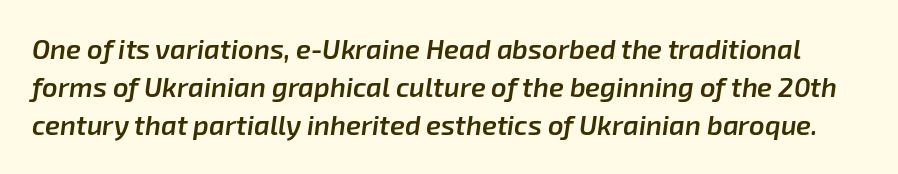
The image shows 27 px text type, italic (leaning right); set normal line spacing (1.41x), normal letter spacing, not underlined.
